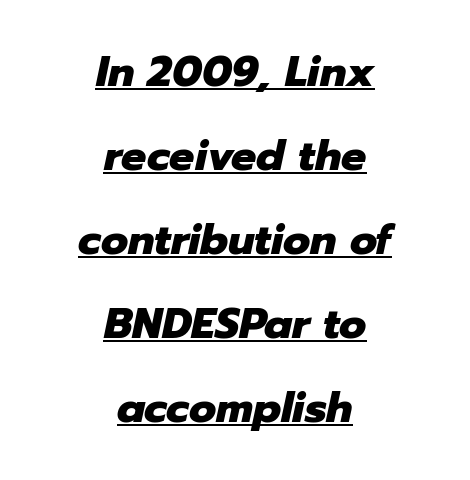
Q: Is the text bold? A: Yes.
Q: Is the text italic (slanted)? A: Yes, it leans right by about 12 degrees.
Q: Is the text underlined? A: Yes.
Q: How is the paragraph aligned? A: Centered.
Q: Is the spacing between letters normal or unusually wide? A: Normal.
Q: Is the spacing between lines tight, normal or loose? A: Loose.
Q: Width (condensed, normal, or wide)? A: Normal.
Q: Stroke contrast? A: Low.
Q: x-height? A: Medium.
Q: Monospaced? A: No.
